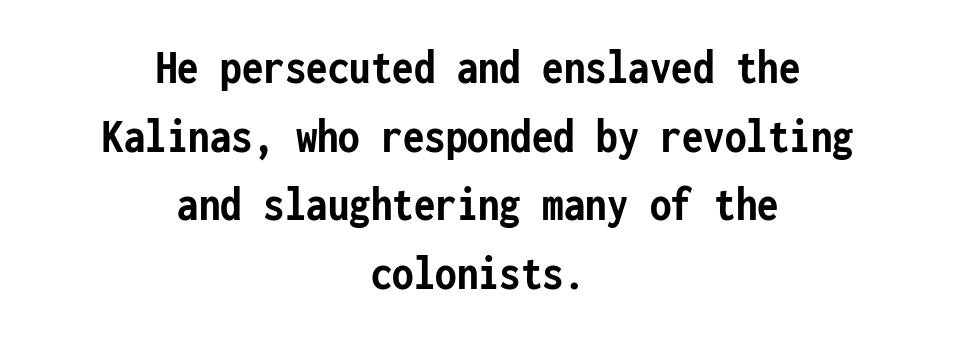
The letters march in equal steps, a hallmark of fixed-pitch type. Successive baselines arrive at the customary interval. The gaps between neighbouring characters are ordinary and unremarkable. These lines are centered, leaving both edges ragged. The typesetting leans heavy: a genuine bold.
